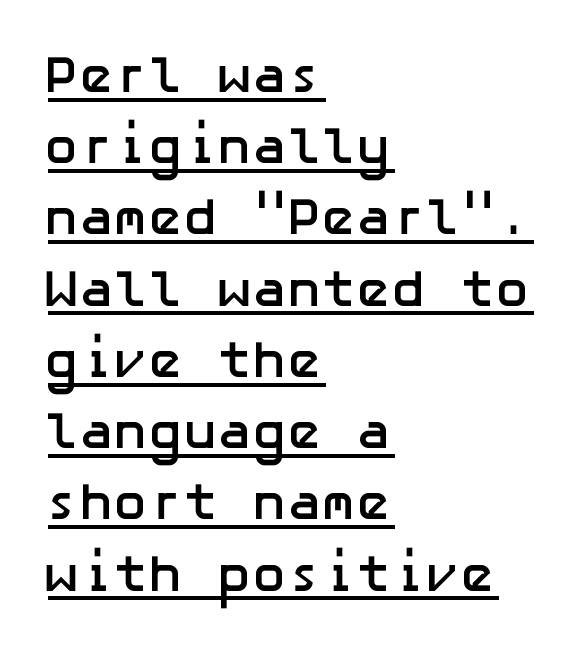
The image shows 52 px semibold sans-serif type, upright; set left-aligned, normal line spacing (1.37x), normal letter spacing, underlined; low stroke contrast and a medium x-height.
